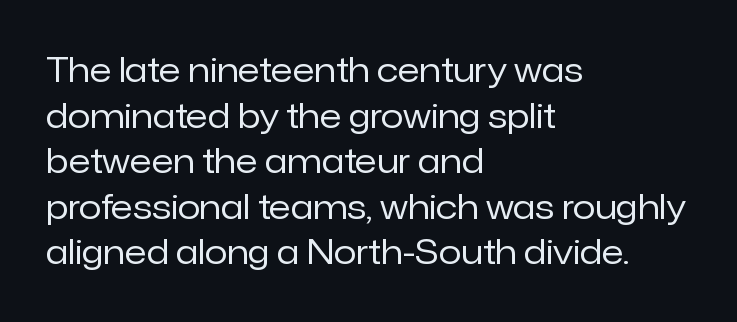
{"serif": "no", "italic": "no", "bold": "no", "weight": "regular", "width": "normal", "stroke_contrast": "low", "x_height": "medium", "monospaced": "no", "underline": "no", "align": "left", "line_spacing": "normal", "line_spacing_ratio": 1.38, "letter_spacing": "normal", "letter_spacing_em": 0.0, "glyph_px": 33}
